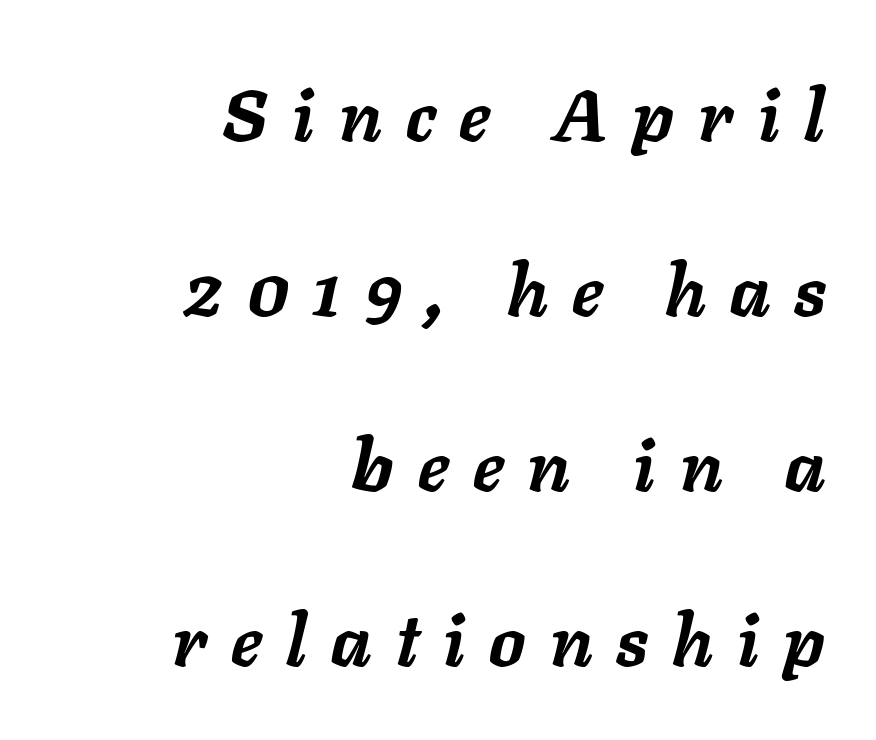
Q: Is the text bold? A: Yes.
Q: Is the text italic (slanted)? A: Yes, it leans right by about 11 degrees.
Q: Is the text underlined? A: No.
Q: How is the paragraph aligned? A: Right-aligned.
Q: Is the spacing between letters normal or unusually wide? A: Unusually wide.
Q: Is the spacing between lines tight, normal or loose? A: Loose.
Q: Width (condensed, normal, or wide)? A: Normal.
Q: Stroke contrast? A: Low.
Q: x-height? A: Medium.
Q: Monospaced? A: No.
